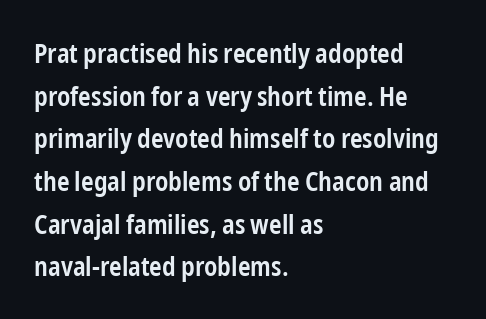
The characters look somewhat weighty, a semibold short of true bold. This sample uses an upright cut, with every glyph sitting square on the baseline. The horizontal fit of the characters is conventional and even. The ragged edge is on the right, which tells us the setting is flush left. This block has exactly the height ordinary leading produces. Glance below the letters and you will spot only blank space.
